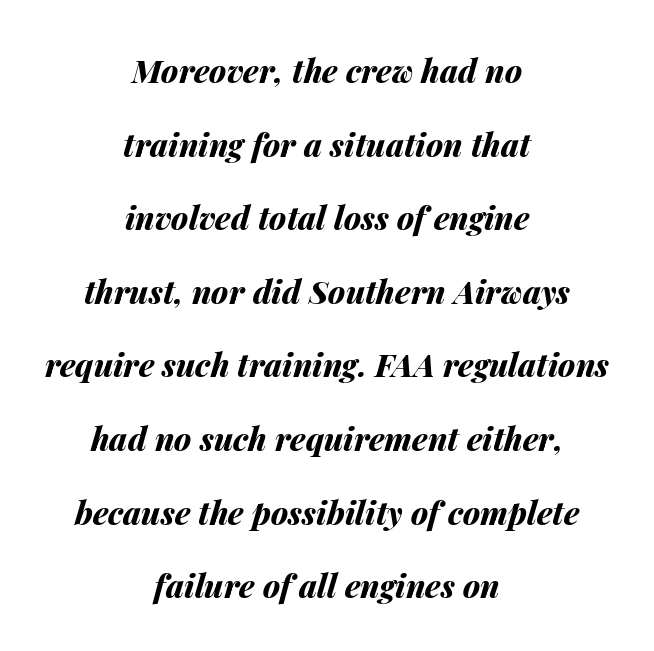
The image shows 32 px bold type, italic (leaning right); set centered, loose line spacing (2.3x), normal letter spacing, not underlined; medium stroke contrast and a medium x-height.
